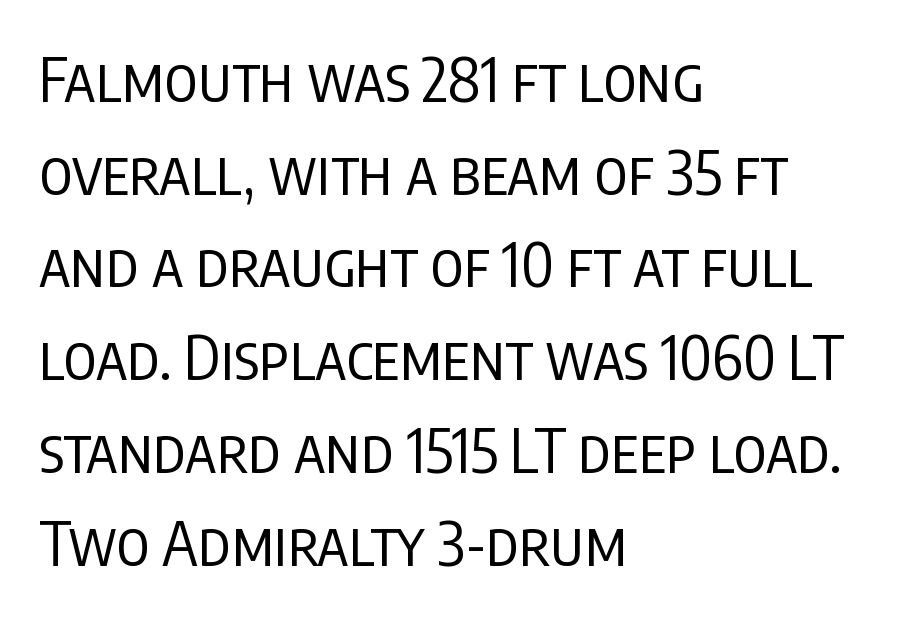
The image shows 61 px regular-weight, condensed sans-serif type, upright; set left-aligned, normal line spacing (1.52x), normal letter spacing, not underlined; low stroke contrast and a large x-height.
